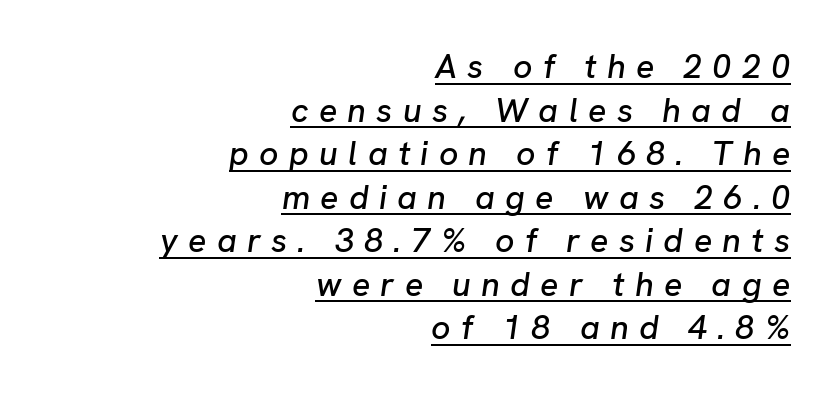
Compared with ordinary roman type, these characters are visibly tilted. Every row of glyphs terminates at an identical x-position on the right. Is there an underline? Yes — a line sits under the letters. What's the leading like? Ordinary, nothing unusual. Short note: letters widely spaced.
